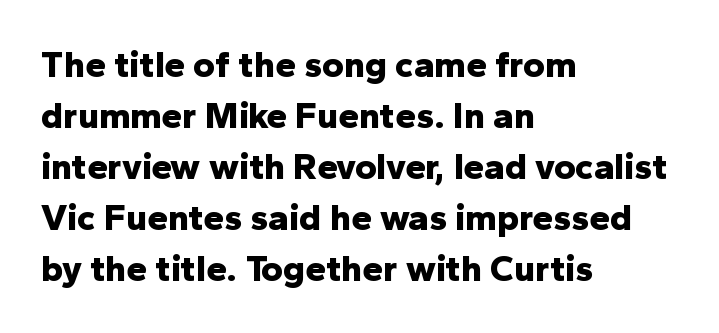
Alignment: flush left. Notice how thick the strokes are: this is what a full bold looks like. Think of a printed novel: that variable character pitch is what you see here. Regular leading. Vertical strokes here are truly vertical.
